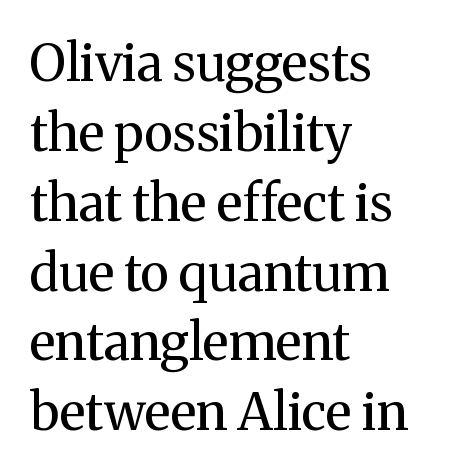
The image shows 51 px regular-weight serif type, upright; set left-aligned, normal line spacing (1.37x), normal letter spacing, not underlined; medium stroke contrast and a medium x-height.
